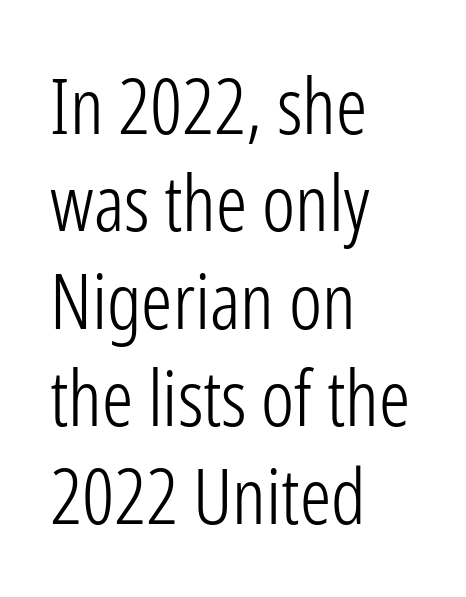
{"serif": "no", "italic": "no", "bold": "no", "weight": "light", "width": "condensed", "stroke_contrast": "low", "x_height": "medium", "monospaced": "no", "underline": "no", "align": "left", "line_spacing": "normal", "line_spacing_ratio": 1.25, "letter_spacing": "normal", "letter_spacing_em": 0.0, "glyph_px": 78}
